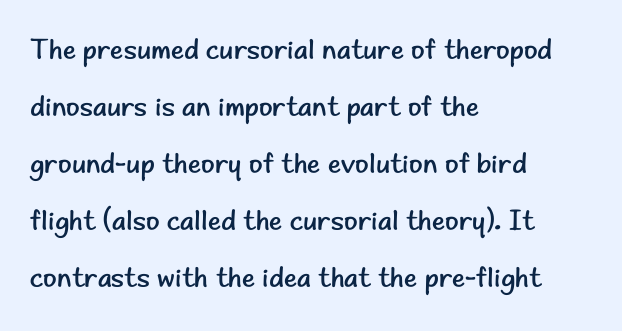
{"serif": "no", "italic": "no", "bold": "no", "weight": "regular", "width": "normal", "stroke_contrast": "low", "x_height": "small", "monospaced": "no", "underline": "no", "align": "left", "line_spacing": "loose", "line_spacing_ratio": 2.04, "letter_spacing": "normal", "letter_spacing_em": 0.0, "glyph_px": 28}
